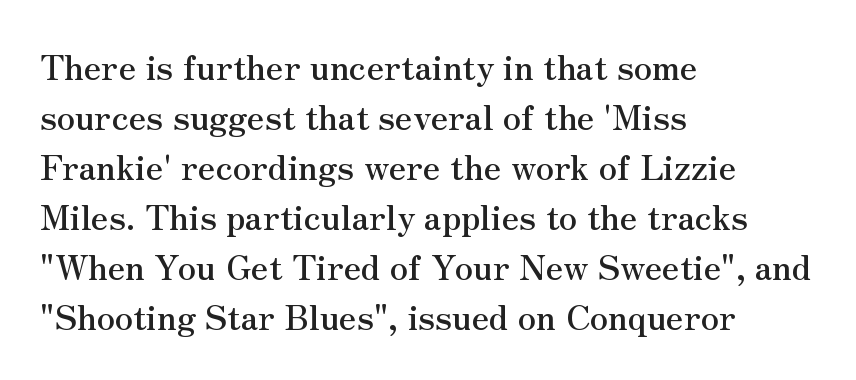
Q: Is the text italic (slanted)? A: No, it is upright.
Q: Is the typeface a serif or a sans-serif typeface? A: Serif.
Q: Is the text underlined? A: No.
Q: How is the paragraph aligned? A: Left-aligned.
Q: Is the spacing between letters normal or unusually wide? A: Normal.
Q: Is the spacing between lines tight, normal or loose? A: Normal.
Q: Width (condensed, normal, or wide)? A: Normal.
Q: Stroke contrast? A: Medium.
Q: x-height? A: Small.
Q: Monospaced? A: No.
